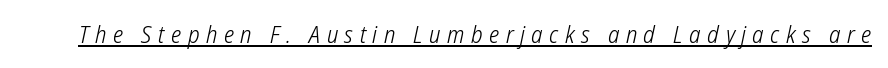
{"bold": "no", "underline": "yes", "letter_spacing": "wide", "letter_spacing_em": 0.27, "glyph_px": 24}
